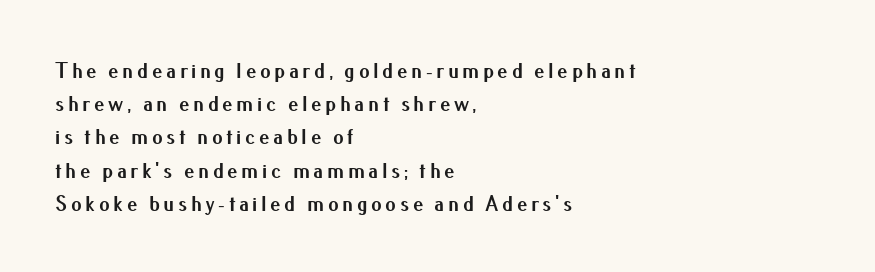
Every row of glyphs begins at an identical x-position on the left. Is there much room between lines? A standard amount, neither cramped nor airy. The characters look thick and weighty, a clear bold. Every character sits straight up, as roman type does. The strip under each line holds only bare page.
